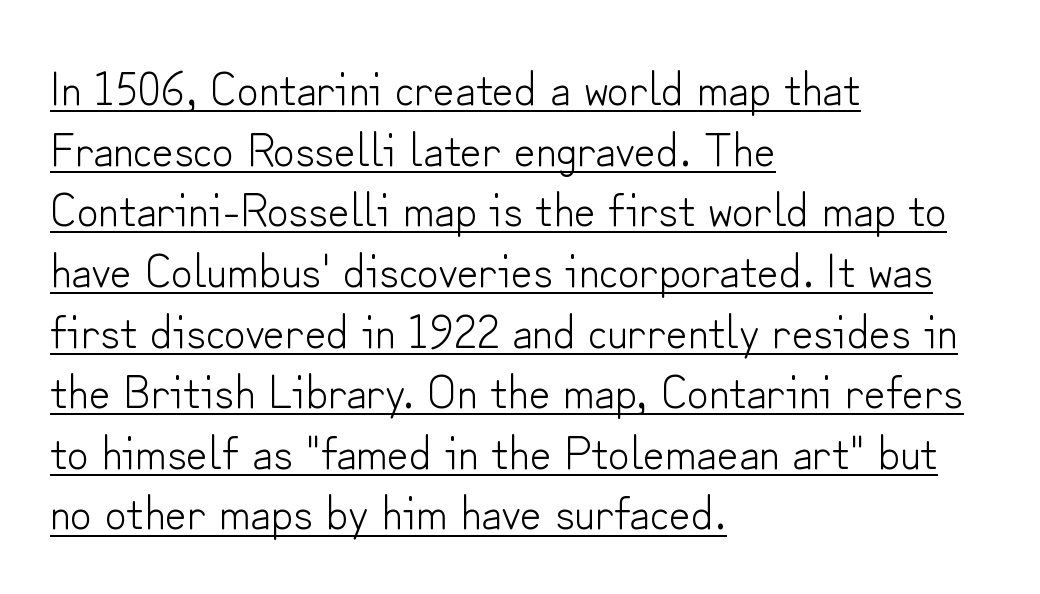
Horizontal alignment here is leftward, the default for most running prose. Decoration check: the copy is underlined. This sample uses a sans-serif face. A typesetter would mark this as roman, not italic.
